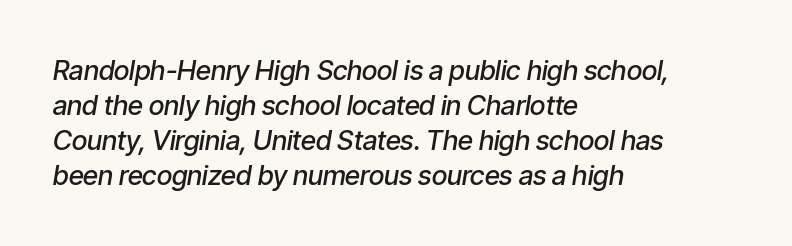
One glance says typical: line gaps are just what's usual. Compared with ordinary roman type, these characters are visibly tilted. These lines keep a tight, regular rhythm from letter to letter. Rule under the text: the space is simply empty. All the whitespace from short lines collects on the right.
